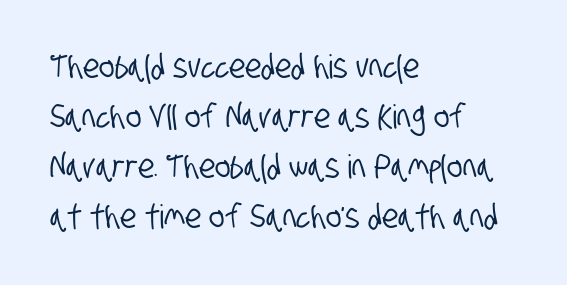
The gaps between neighbouring characters are ordinary and unremarkable. This sample keeps an unexceptional amount of space between lines. One-word summary of the alignment: left. Each letter's strokes conclude bluntly, with no projecting serifs. Character widths vary here, with narrow letters taking less room than wide ones.
